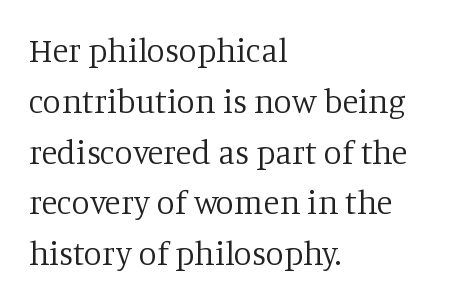
The image shows 33 px regular-weight serif type, upright; set left-aligned, normal line spacing (1.54x), normal letter spacing, not underlined; low stroke contrast and a large x-height.
